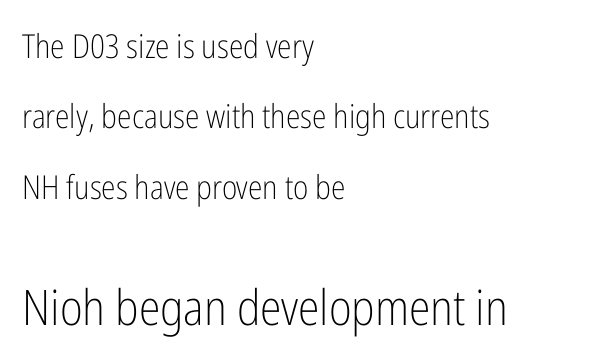
The image shows 49 px light, condensed sans-serif type, upright; set left-aligned, loose line spacing (2.13x), normal letter spacing, not underlined; the second (bottom) block is 1.48x larger; low stroke contrast and a medium x-height.
